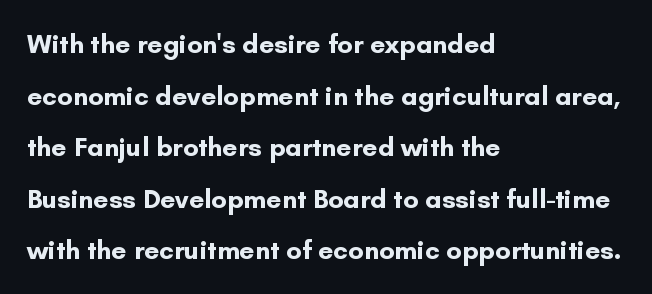
{"italic": "no", "bold": "yes", "underline": "no", "align": "left", "line_spacing": "loose", "line_spacing_ratio": 1.91, "letter_spacing": "normal", "letter_spacing_em": 0.0, "glyph_px": 27}
